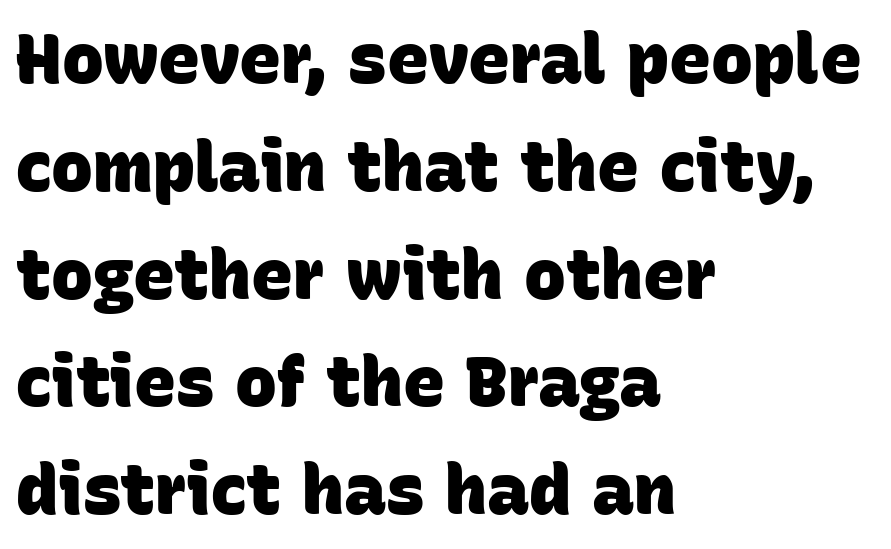
Glyph-to-glyph distance matches everyday printed text. The passage shown is not underscored anywhere. These lines carry a lot of weight — the face is fully bold. Regular leading.
